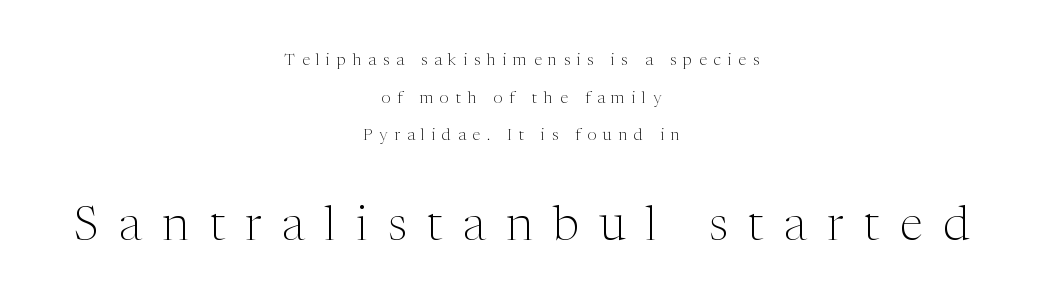
{"serif": "yes", "italic": "no", "bold": "no", "weight": "light", "width": "normal", "stroke_contrast": "medium", "x_height": "medium", "monospaced": "no", "underline": "no", "align": "center", "line_spacing": "loose", "line_spacing_ratio": 2.35, "letter_spacing": "wide", "letter_spacing_em": 0.43, "larger_block": "second", "size_ratio": 3.0, "glyph_px": 48}
